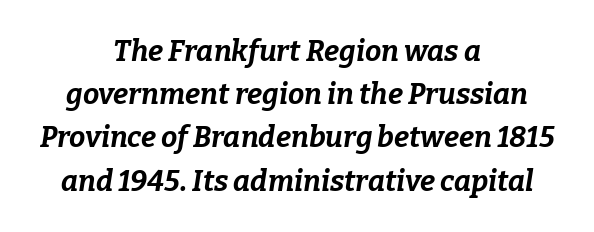
Q: Is the text bold? A: Yes.
Q: Is the text italic (slanted)? A: Yes, it leans right by about 9 degrees.
Q: Is the text underlined? A: No.
Q: How is the paragraph aligned? A: Centered.
Q: Is the spacing between letters normal or unusually wide? A: Normal.
Q: Is the spacing between lines tight, normal or loose? A: Normal.
Q: Width (condensed, normal, or wide)? A: Normal.
Q: Stroke contrast? A: Low.
Q: x-height? A: Medium.
Q: Monospaced? A: No.
